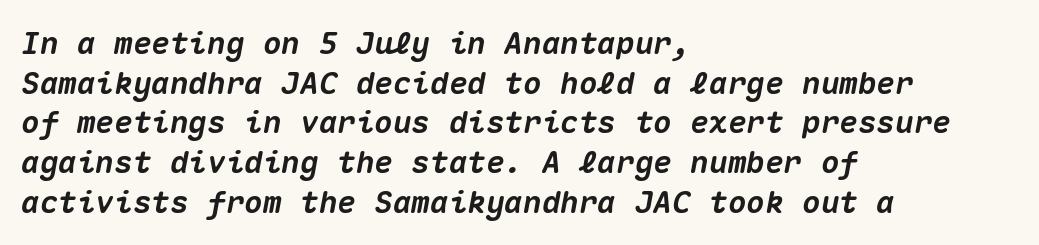
A typesetter would call this zero additional tracking. This sample has the even, mechanical cadence of fixed-width lettering. Only glyphs here, with clear space below each row. I'd describe the lettering as bold — thick and assertive.
